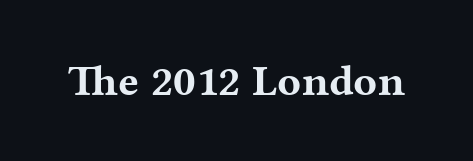
How heavy is the stroke? Heavy — this is a bold. Does the lettering tilt? It doesn't — this is upright. This sample has the flowing, uneven cadence of proportional lettering. The text was rendered using a seriffed face with decorative stroke endings. Tracking value appears to be zero — textbook default spacing. A bare baseline throughout the passage.
